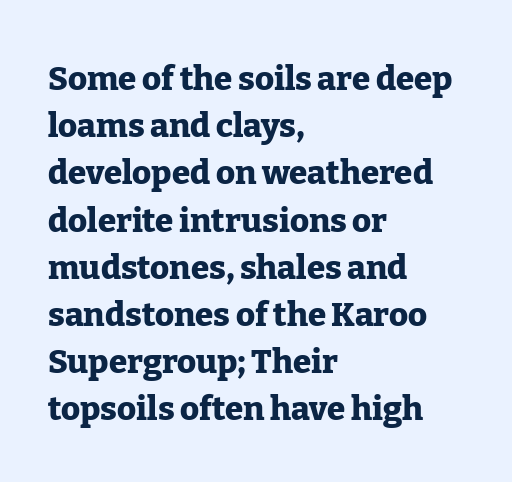
{"serif": "yes", "italic": "no", "bold": "yes", "weight": "heavy", "width": "normal", "stroke_contrast": "low", "x_height": "medium", "monospaced": "no", "underline": "no", "align": "left", "line_spacing": "normal", "line_spacing_ratio": 1.43, "letter_spacing": "normal", "letter_spacing_em": 0.0, "glyph_px": 33}
